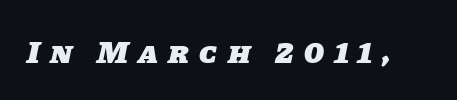
Q: Is the text bold? A: Yes.
Q: Is the typeface a serif or a sans-serif typeface? A: Serif.
Q: Is the text underlined? A: No.
Q: Is the spacing between letters normal or unusually wide? A: Unusually wide.
Q: Width (condensed, normal, or wide)? A: Normal.
Q: Stroke contrast? A: Low.
Q: x-height? A: Large.
Q: Monospaced? A: No.
